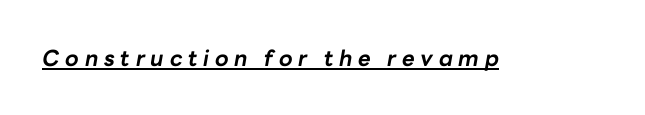
Q: Is the text bold? A: Yes.
Q: Is the text italic (slanted)? A: Yes, it leans right by about 10 degrees.
Q: Is the text underlined? A: Yes.
Q: Is the spacing between letters normal or unusually wide? A: Unusually wide.
